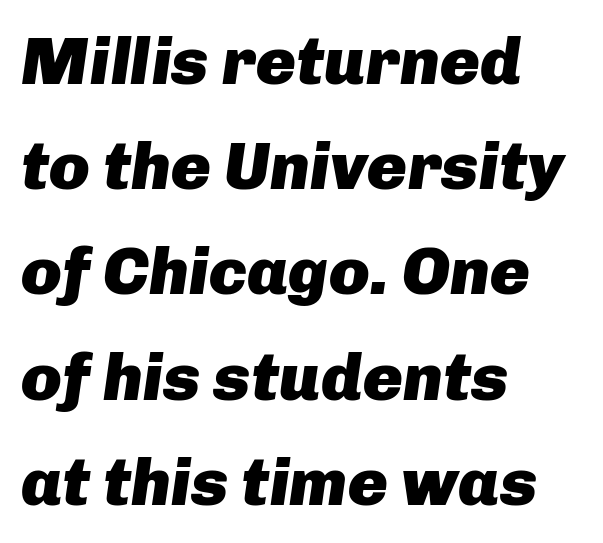
Q: Is the text bold? A: Yes.
Q: Is the text italic (slanted)? A: Yes, it leans right by about 8 degrees.
Q: Is the text underlined? A: No.
Q: How is the paragraph aligned? A: Left-aligned.
Q: Is the spacing between letters normal or unusually wide? A: Normal.
Q: Is the spacing between lines tight, normal or loose? A: Normal.
Q: Width (condensed, normal, or wide)? A: Normal.
Q: Stroke contrast? A: Low.
Q: x-height? A: Medium.
Q: Monospaced? A: No.
